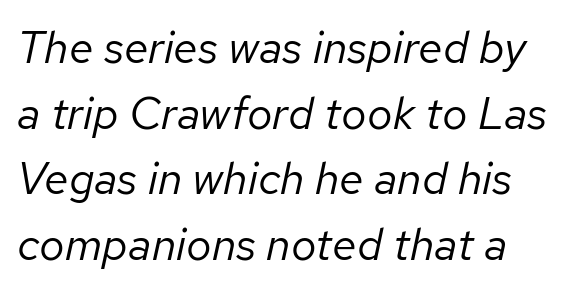
{"italic": "yes", "lean": "right", "slant_degrees": 12, "bold": "no", "weight": "regular", "width": "normal", "stroke_contrast": "low", "x_height": "medium", "monospaced": "no", "underline": "no", "line_spacing": "normal", "line_spacing_ratio": 1.46, "letter_spacing": "normal", "letter_spacing_em": 0.0, "glyph_px": 45}
